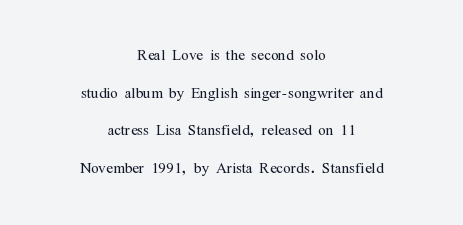
The paragraph shown floats in the horizontal middle. The gap between lines stays unmarked. Is the letter spacing exaggerated? No — it looks like the ordinary default. Stems here are at most as thick as an everyday book face. This sample uses an upright cut, with every glyph sitting square on the baseline.
